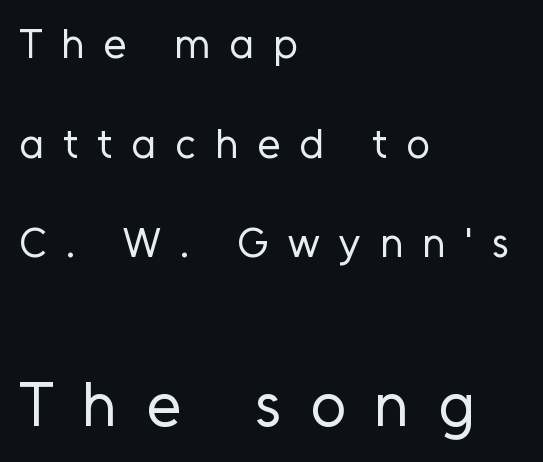
Q: Is the text bold? A: No.
Q: Is the text italic (slanted)? A: No, it is upright.
Q: Is the typeface a serif or a sans-serif typeface? A: Sans-serif.
Q: Is the text underlined? A: No.
Q: How is the paragraph aligned? A: Left-aligned.
Q: Is the spacing between letters normal or unusually wide? A: Unusually wide.
Q: Is the spacing between lines tight, normal or loose? A: Loose.
Q: Which block of text is set in a larger size, the first (top) or the second (bottom)? A: The second (bottom) one.
Q: Width (condensed, normal, or wide)? A: Normal.
Q: Stroke contrast? A: Low.
Q: x-height? A: Medium.
Q: Monospaced? A: No.
